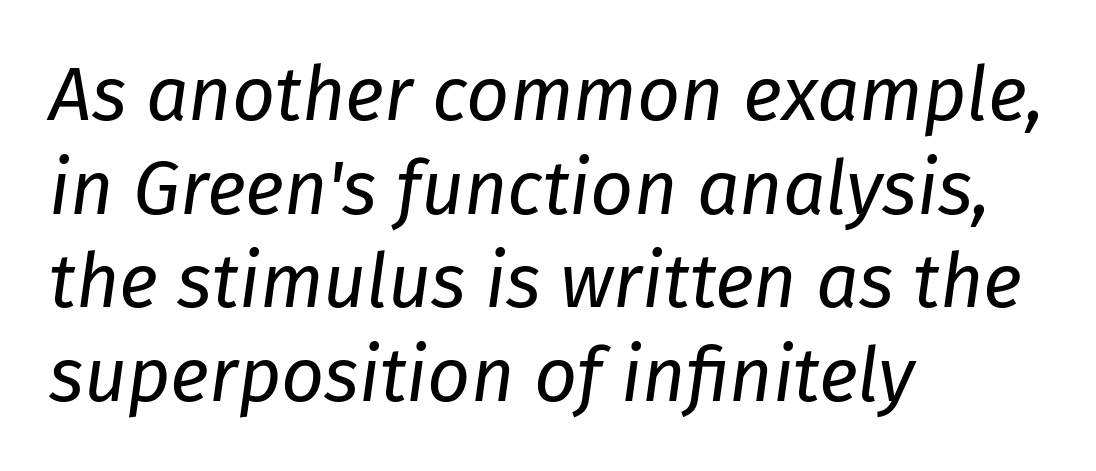
Standard letterfit; no display-style spreading of the glyphs. Stem width sits at or under what a default text font uses. The passage shown stacks its lines at a standard gap. The compositor pushed each line to the left boundary.
